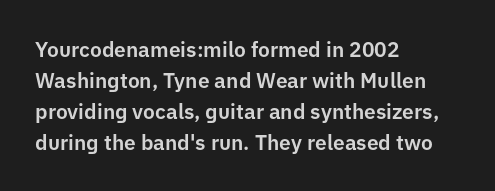
The image shows 21 px text type, upright; set left-aligned, normal line spacing (1.47x), normal letter spacing, not underlined.
